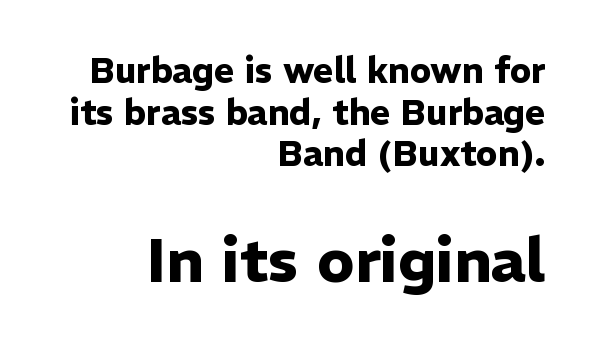
Q: Is the text bold? A: Yes.
Q: Is the text italic (slanted)? A: No, it is upright.
Q: Is the typeface a serif or a sans-serif typeface? A: Sans-serif.
Q: Is the text underlined? A: No.
Q: How is the paragraph aligned? A: Right-aligned.
Q: Is the spacing between letters normal or unusually wide? A: Normal.
Q: Which block of text is set in a larger size, the first (top) or the second (bottom)? A: The second (bottom) one.
Q: Width (condensed, normal, or wide)? A: Normal.
Q: Stroke contrast? A: Low.
Q: x-height? A: Medium.
Q: Monospaced? A: No.
